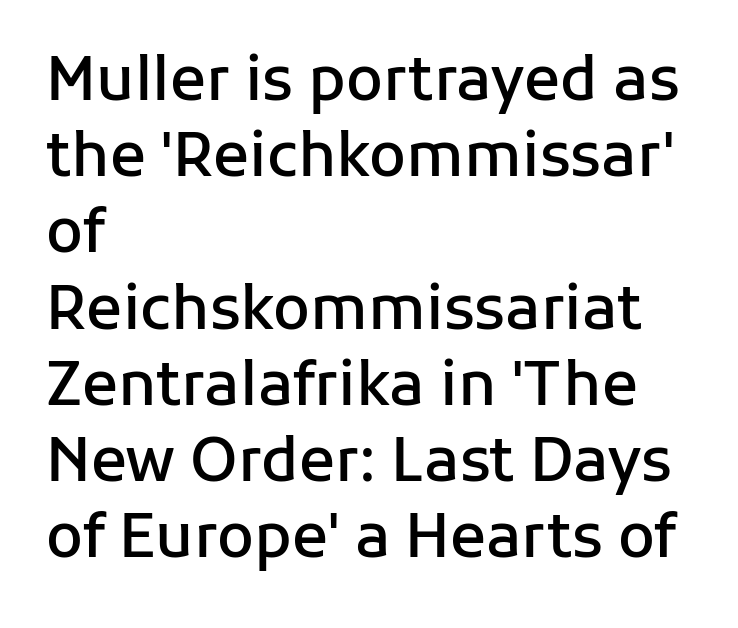
Q: Is the text bold? A: Semi-bold.
Q: Is the text italic (slanted)? A: No, it is upright.
Q: Is the typeface a serif or a sans-serif typeface? A: Sans-serif.
Q: Is the text underlined? A: No.
Q: How is the paragraph aligned? A: Left-aligned.
Q: Is the spacing between letters normal or unusually wide? A: Normal.
Q: Is the spacing between lines tight, normal or loose? A: Normal.
Q: Width (condensed, normal, or wide)? A: Normal.
Q: Stroke contrast? A: Low.
Q: x-height? A: Medium.
Q: Monospaced? A: No.
